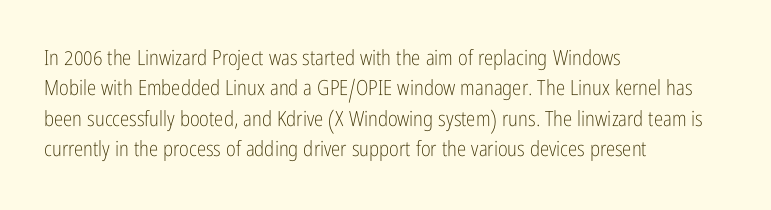
Q: Is the text bold? A: No.
Q: Is the text italic (slanted)? A: No, it is upright.
Q: Is the text underlined? A: No.
Q: How is the paragraph aligned? A: Left-aligned.
Q: Is the spacing between letters normal or unusually wide? A: Normal.
Q: Is the spacing between lines tight, normal or loose? A: Normal.
